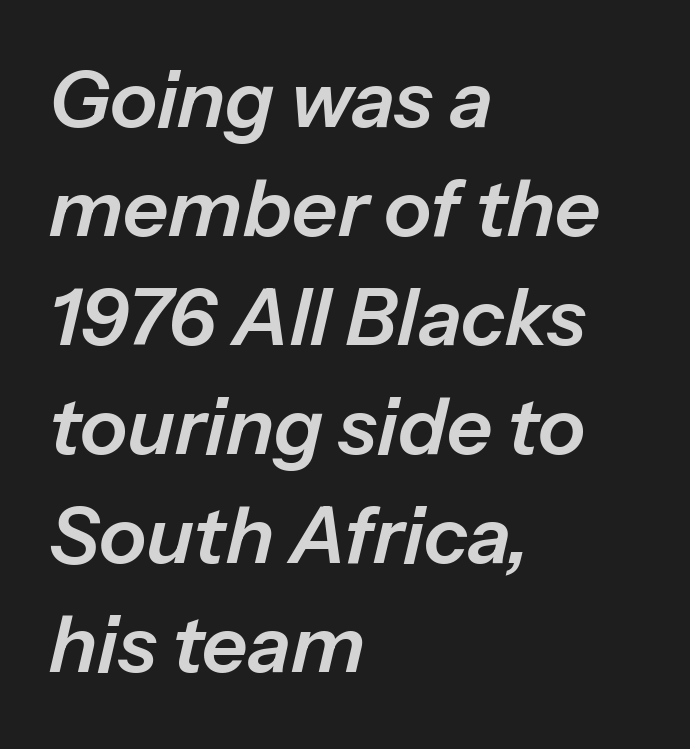
Lines of text with bare space underneath. Leftover space on each line is placed entirely after the last word. Would a proofreader flag this as italicized? Yes. The leading is moderate, giving the passage an even texture. Nobody touched the tracking dial on this one.
